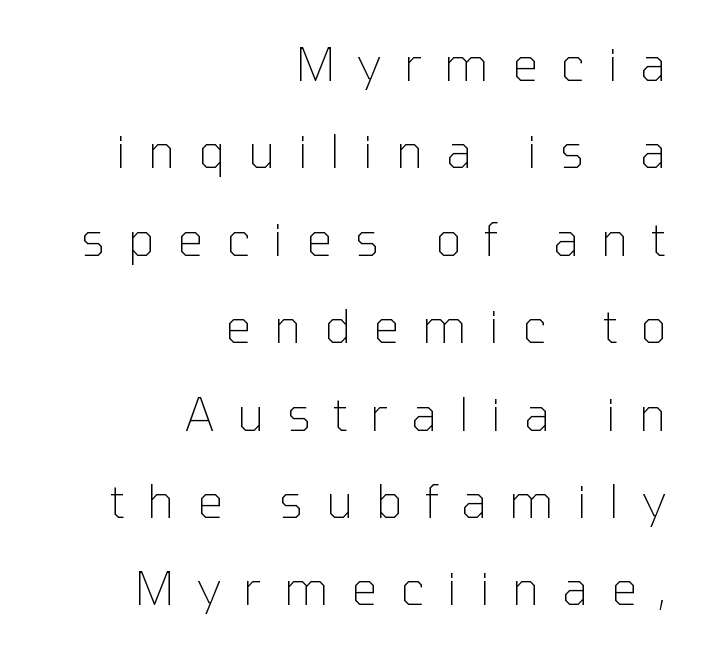
Q: Is the text bold? A: No.
Q: Is the text italic (slanted)? A: No, it is upright.
Q: Is the typeface a serif or a sans-serif typeface? A: Sans-serif.
Q: Is the text underlined? A: No.
Q: How is the paragraph aligned? A: Right-aligned.
Q: Is the spacing between letters normal or unusually wide? A: Unusually wide.
Q: Is the spacing between lines tight, normal or loose? A: Loose.
Q: Width (condensed, normal, or wide)? A: Normal.
Q: Stroke contrast? A: Low.
Q: x-height? A: Medium.
Q: Monospaced? A: No.
